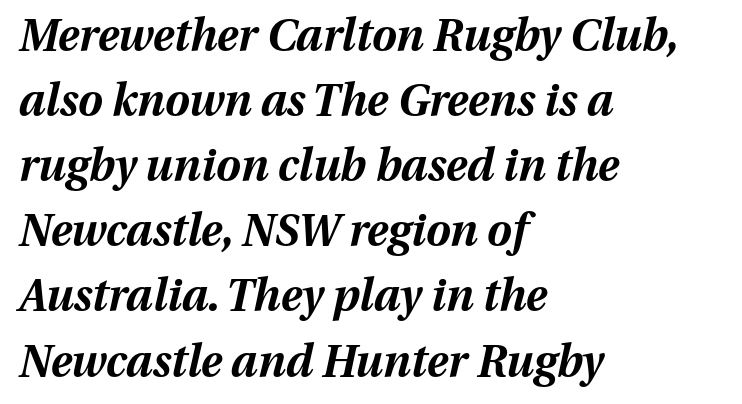
There is no visible air inserted between adjacent glyphs. Summary of vertical rhythm: regular, with standard interline spacing. Varying glyph widths throughout — classic text-font behaviour. If you drew a line through each stem, it would be angled. Compared with an ordinary text face, these strokes are far heavier — a full bold. Rule under the text: the space is simply empty.
